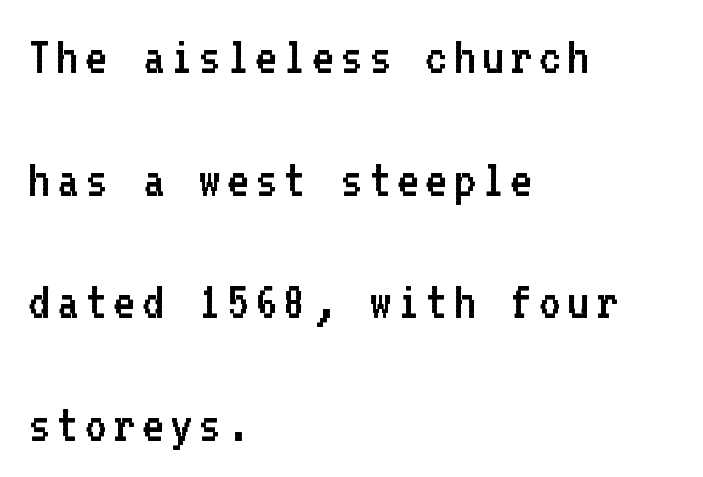
Q: Is the text bold? A: No.
Q: Is the text italic (slanted)? A: No, it is upright.
Q: Is the typeface a serif or a sans-serif typeface? A: Sans-serif.
Q: Is the text underlined? A: No.
Q: How is the paragraph aligned? A: Left-aligned.
Q: Is the spacing between lines tight, normal or loose? A: Loose.
Q: Width (condensed, normal, or wide)? A: Normal.
Q: Stroke contrast? A: Low.
Q: x-height? A: Medium.
Q: Monospaced? A: Yes.
